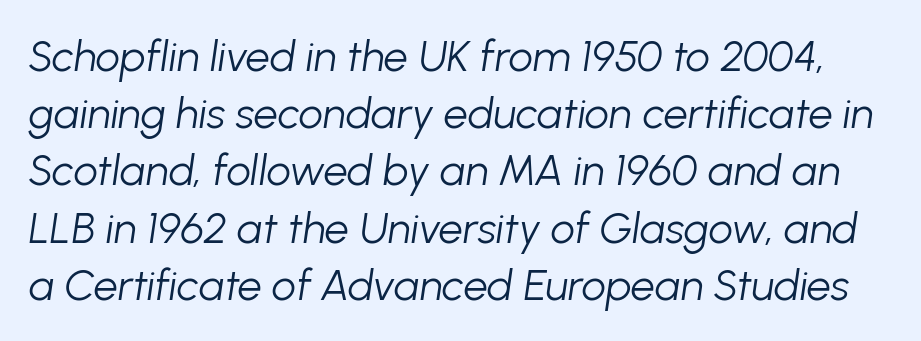
Q: Is the text bold? A: No.
Q: Is the text italic (slanted)? A: Yes, it leans right by about 8 degrees.
Q: Is the text underlined? A: No.
Q: Is the spacing between letters normal or unusually wide? A: Normal.
Q: Is the spacing between lines tight, normal or loose? A: Normal.
Q: Width (condensed, normal, or wide)? A: Normal.
Q: Stroke contrast? A: Low.
Q: x-height? A: Medium.
Q: Monospaced? A: No.
